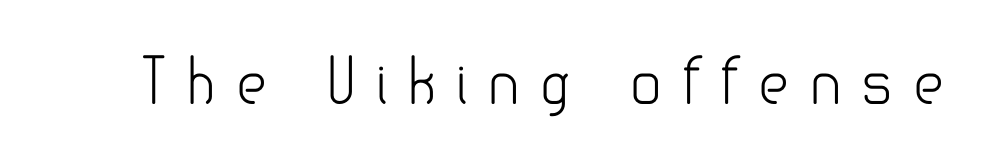
The image shows 61 px light sans-serif type, upright; set unusually wide letter spacing (+0.3 em), not underlined; low stroke contrast and a small x-height.
